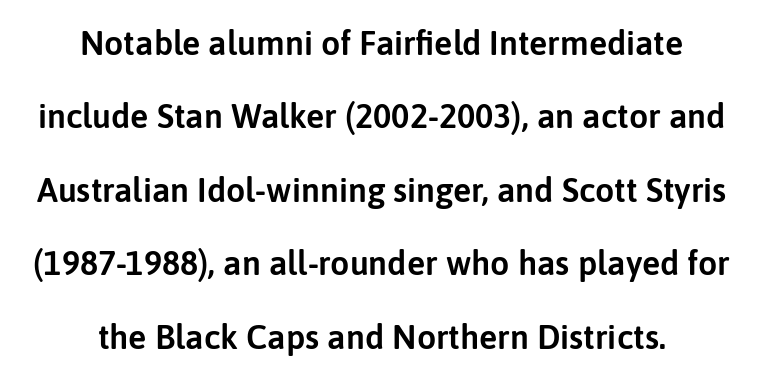
The face used here is rendered with its standard letterfit. The glyphs in this specimen are sans serif. Line starts and ends both wander, symmetrically. No italicization has been applied; the sample stays upright.
